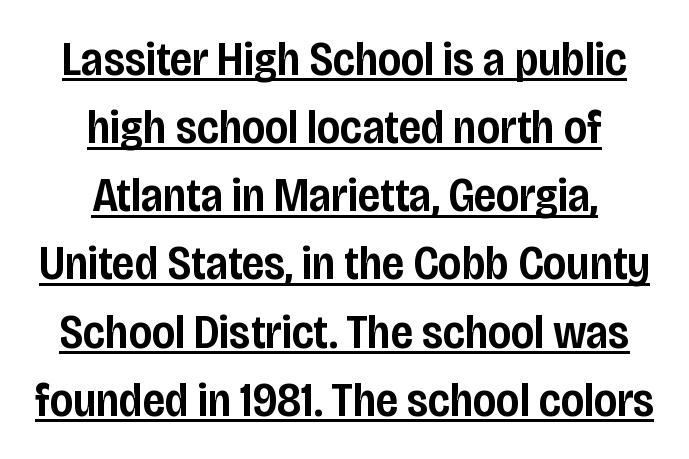
{"serif": "no", "italic": "no", "bold": "semi", "weight": "semibold", "width": "condensed", "stroke_contrast": "low", "x_height": "large", "monospaced": "no", "underline": "yes", "align": "center", "line_spacing": "normal", "line_spacing_ratio": 1.42, "letter_spacing": "normal", "letter_spacing_em": 0.0, "glyph_px": 48}
